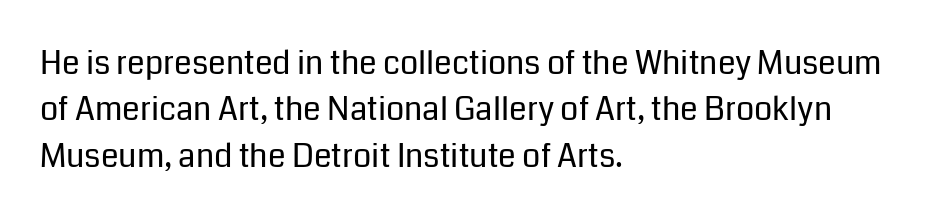
{"serif": "no", "italic": "no", "bold": "no", "weight": "regular", "width": "normal", "stroke_contrast": "low", "x_height": "medium", "monospaced": "no", "underline": "no", "align": "left", "line_spacing": "normal", "line_spacing_ratio": 1.45, "letter_spacing": "normal", "letter_spacing_em": 0.0, "glyph_px": 32}
